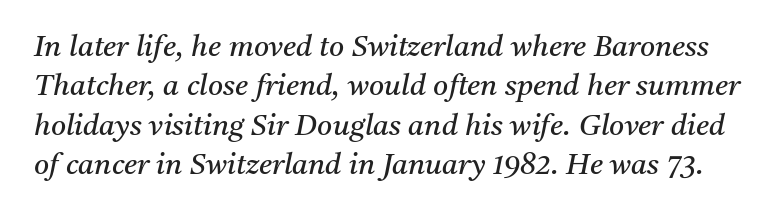
Is this a fixed-width face? No — the glyphs have proportional, varying widths. Regarding serifs, this sample has them. Words float on clear page, feet unadorned. Look at the tracking — it's just the regular setting, nothing added.
